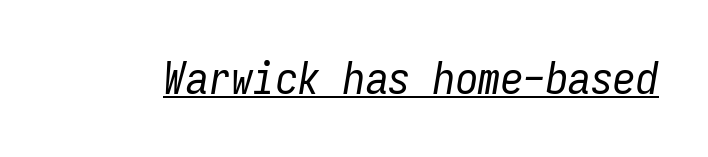
A typesetter would mark this as italic. Observe the ordinary spacing: letters are neighbours, not strangers. A typesetter would call this monospace, since all characters share one set width. The strokes are not fattened; the text isn't bold.
